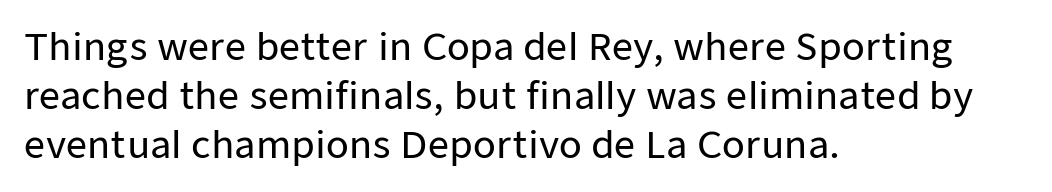
The image shows 37 px sans-serif type, upright; set left-aligned, normal line spacing (1.33x), normal letter spacing, not underlined; low stroke contrast and a medium x-height.
